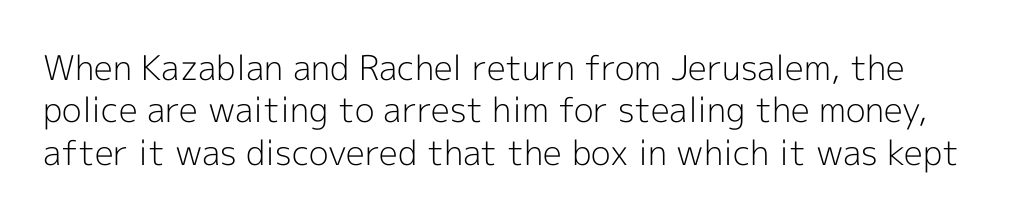
The image shows 34 px light sans-serif type, upright; set normal line spacing (1.25x), normal letter spacing, not underlined; a medium x-height.
